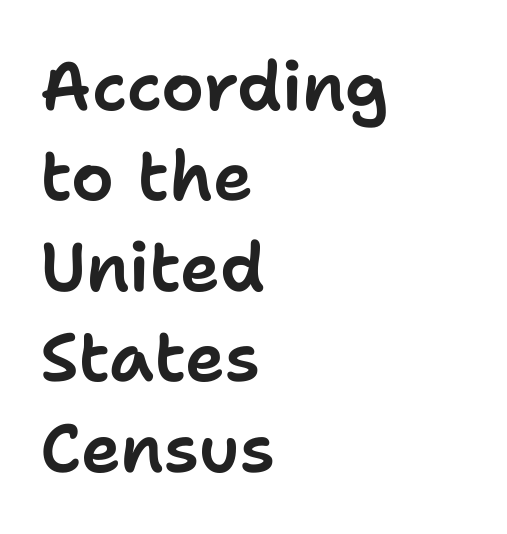
{"serif": "no", "italic": "no", "width": "normal", "stroke_contrast": "low", "x_height": "medium", "monospaced": "no", "underline": "no", "align": "left", "line_spacing": "normal", "line_spacing_ratio": 1.33, "letter_spacing": "normal", "letter_spacing_em": 0.0, "glyph_px": 68}
